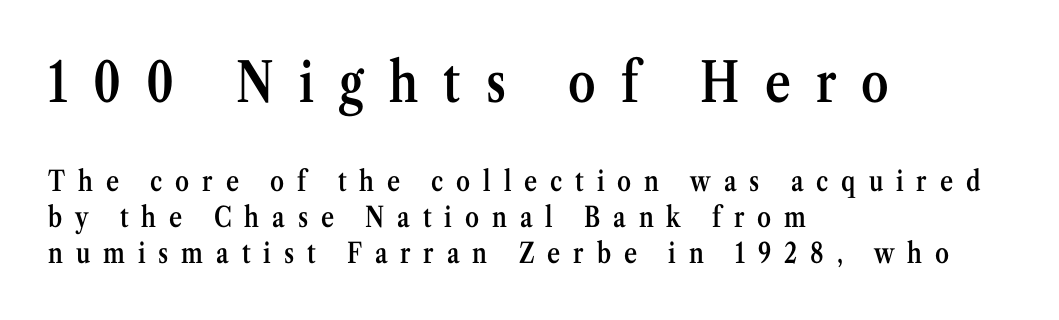
The image shows 55 px semibold, condensed serif type, upright; set left-aligned, normal line spacing (1.29x), unusually wide letter spacing (+0.46 em), not underlined; the first (top) block is 1.96x larger; medium stroke contrast and a medium x-height.
